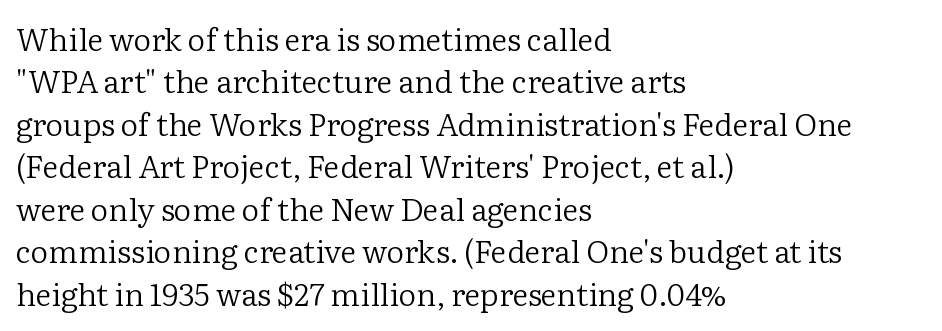
Q: Is the text bold? A: No.
Q: Is the text italic (slanted)? A: No, it is upright.
Q: Is the typeface a serif or a sans-serif typeface? A: Serif.
Q: Is the text underlined? A: No.
Q: How is the paragraph aligned? A: Left-aligned.
Q: Is the spacing between letters normal or unusually wide? A: Normal.
Q: Is the spacing between lines tight, normal or loose? A: Normal.
Q: Width (condensed, normal, or wide)? A: Normal.
Q: Stroke contrast? A: Low.
Q: x-height? A: Medium.
Q: Monospaced? A: No.
